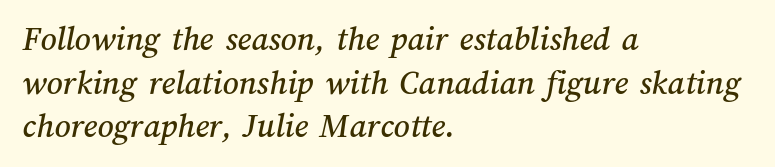
{"width": "normal", "stroke_contrast": "medium", "x_height": "medium", "monospaced": "no", "underline": "no", "align": "left", "line_spacing": "normal", "line_spacing_ratio": 1.25, "letter_spacing": "normal", "letter_spacing_em": 0.0, "glyph_px": 35}
